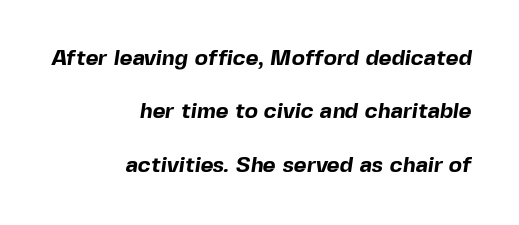
{"bold": "yes", "underline": "no", "align": "right", "line_spacing": "loose", "line_spacing_ratio": 2.43, "letter_spacing": "normal", "letter_spacing_em": 0.0, "glyph_px": 22}
